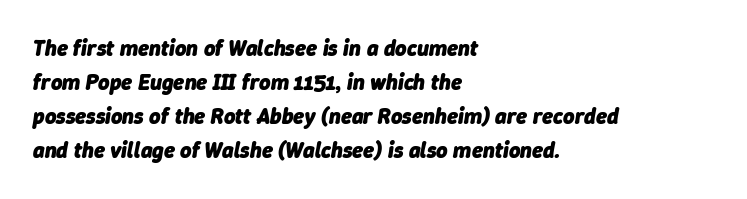
This sample uses plain, unmodified letter spacing. The font's italic variant was chosen for this text. The passage is arranged the way most books set body copy — flush left. Plenty of ink on the page — the face is bold. Plain, unruled lines of type.
